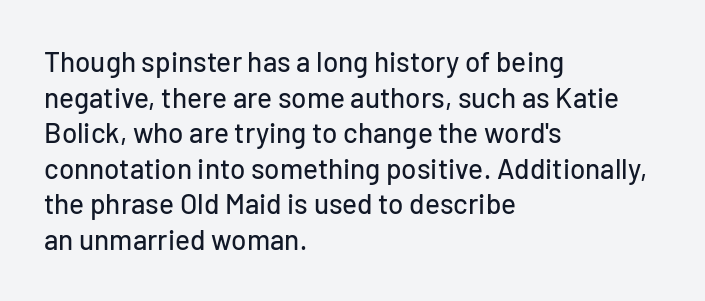
If you drew a ruler down the left edge, every line would touch it. Proportional: the letters do not fall into vertical columns. Characters follow at the spacing the type designer built in. If you measured baseline to baseline, you'd find a middling distance. Grotesque or geometric, the face here clearly has no serifs.
